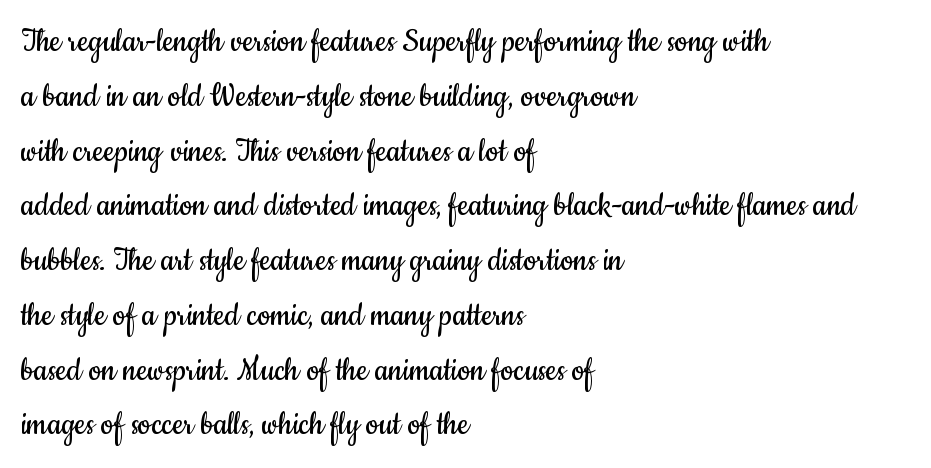
The image shows 37 px regular-weight, condensed sans-serif type; set left-aligned, normal line spacing (1.48x), normal letter spacing, not underlined; low stroke contrast and a small x-height.
